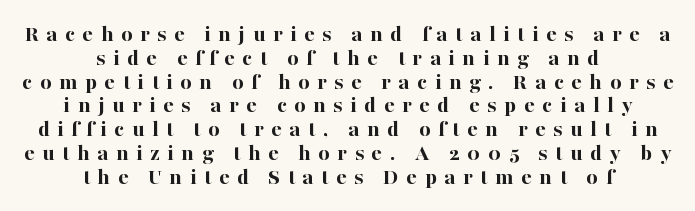
Q: Is the text bold? A: Yes.
Q: Is the text italic (slanted)? A: No, it is upright.
Q: Is the text underlined? A: No.
Q: How is the paragraph aligned? A: Centered.
Q: Is the spacing between letters normal or unusually wide? A: Unusually wide.
Q: Is the spacing between lines tight, normal or loose? A: Tight.
